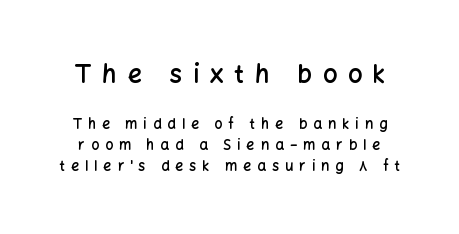
A fair bit of extra ink — the face is semibold, not bold. If you drew a line through each stem, it would be perfectly vertical. Spacing between characters has been opened up far beyond the box default. Which chunk is bigger? The first one — the top block dwarfs the bottom.
